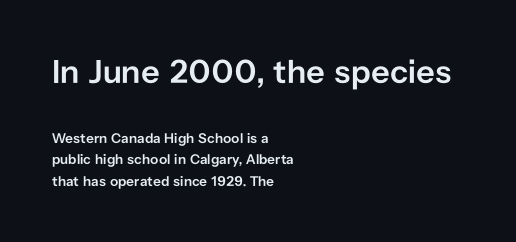
Q: Is the text bold? A: Semi-bold.
Q: Is the text italic (slanted)? A: No, it is upright.
Q: Is the typeface a serif or a sans-serif typeface? A: Sans-serif.
Q: Is the text underlined? A: No.
Q: How is the paragraph aligned? A: Left-aligned.
Q: Is the spacing between letters normal or unusually wide? A: Normal.
Q: Is the spacing between lines tight, normal or loose? A: Normal.
Q: Which block of text is set in a larger size, the first (top) or the second (bottom)? A: The first (top) one.
Q: Width (condensed, normal, or wide)? A: Normal.
Q: Stroke contrast? A: Low.
Q: x-height? A: Medium.
Q: Monospaced? A: No.
